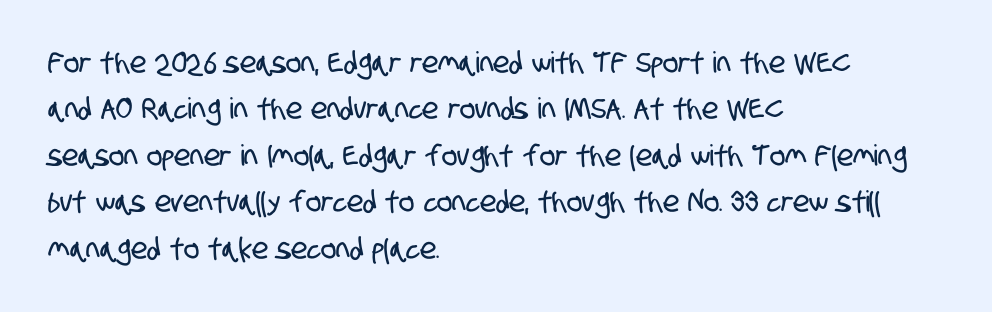
Each word holds together tightly as a unit, with standard inter-letter gaps. Evenly set lines give the paragraph a standard silhouette. Classification — sans serif. The rendering uses natural spacing where letterforms have individual widths. Each line starts at the same left margin while the right side varies. Any mark beneath the type? The region is blank.
